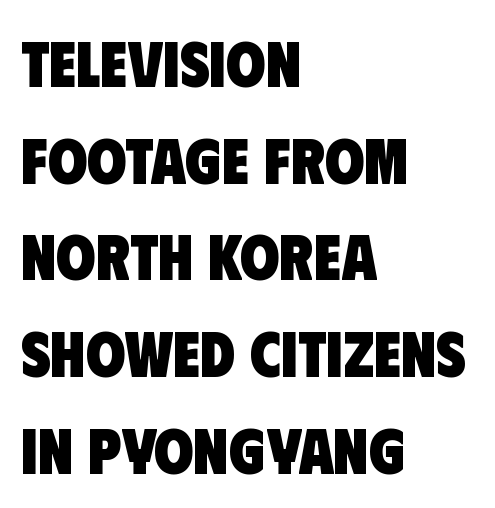
Q: Is the text bold? A: Yes.
Q: Is the typeface a serif or a sans-serif typeface? A: Sans-serif.
Q: Is the text underlined? A: No.
Q: How is the paragraph aligned? A: Left-aligned.
Q: Is the spacing between letters normal or unusually wide? A: Normal.
Q: Is the spacing between lines tight, normal or loose? A: Normal.
Q: Width (condensed, normal, or wide)? A: Condensed.
Q: Stroke contrast? A: Low.
Q: x-height? A: Large.
Q: Monospaced? A: No.
